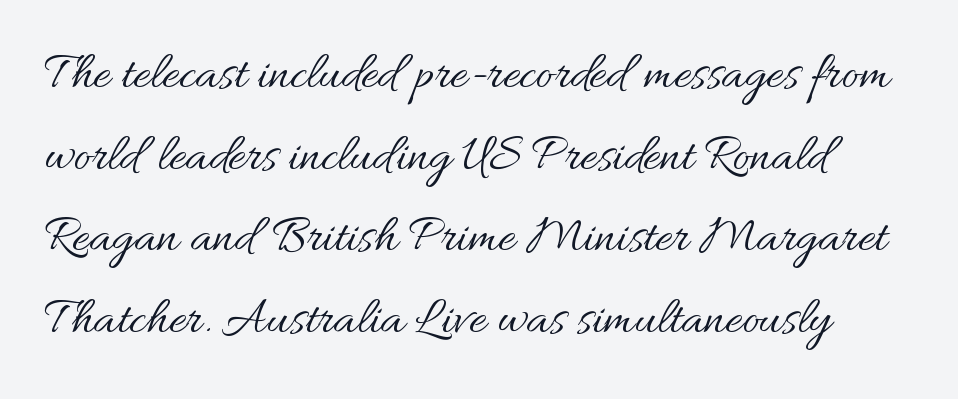
{"bold": "no", "weight": "regular", "width": "normal", "stroke_contrast": "medium", "x_height": "small", "monospaced": "no", "underline": "no", "align": "left", "line_spacing": "normal", "line_spacing_ratio": 1.57, "letter_spacing": "normal", "letter_spacing_em": 0.0, "glyph_px": 52}
